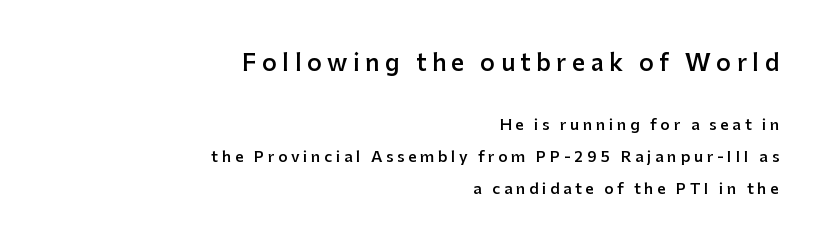
{"italic": "no", "bold": "semi", "underline": "no", "align": "right", "line_spacing": "loose", "line_spacing_ratio": 2.15, "letter_spacing": "wide", "letter_spacing_em": 0.24, "larger_block": "first", "size_ratio": 1.53, "glyph_px": 23}
